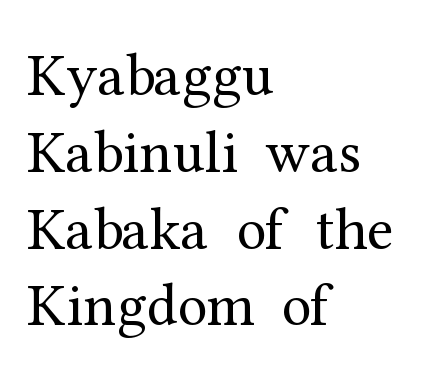
A quiet, ordinary-to-light weight characterises the typeface. Underline: absent. Vertical spacing — default. I'd call this a serif setting — the letters wear small feet. Tracking here is standard; glyphs follow each other at the usual distance.
